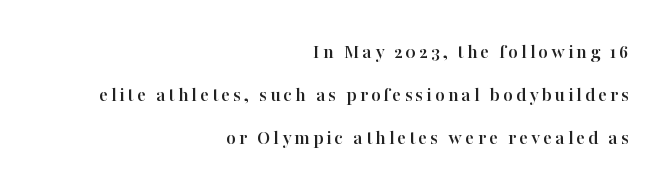
Q: Is the text italic (slanted)? A: No, it is upright.
Q: Is the text underlined? A: No.
Q: How is the paragraph aligned? A: Right-aligned.
Q: Is the spacing between lines tight, normal or loose? A: Loose.
